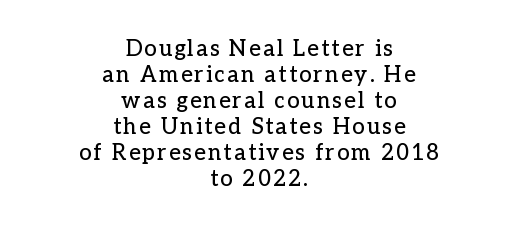
Both edges are ragged and mirror each other, which tells us the setting is centered. The glyphs are unaccompanied by any horizontal stroke below them. Posture: upright roman.
